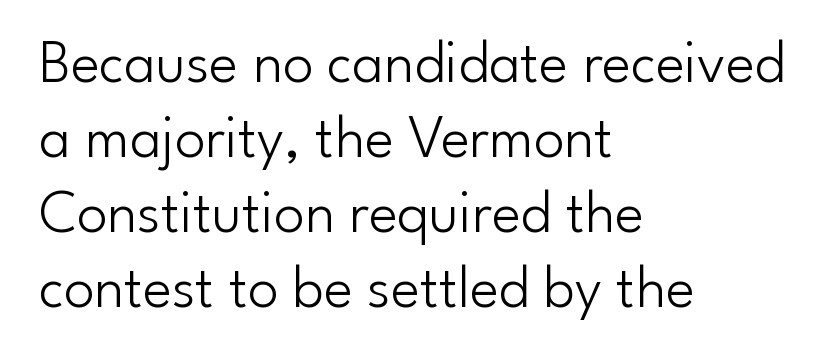
The image shows 61 px light sans-serif type, upright; set left-aligned, line spacing 1.23x, normal letter spacing, not underlined; low stroke contrast and a small x-height.
